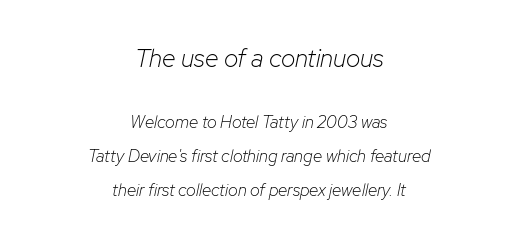
The image shows 25 px text type, italic (leaning right); set centered, loose line spacing (1.98x), normal letter spacing, not underlined; the first (top) block is 1.47x larger.
